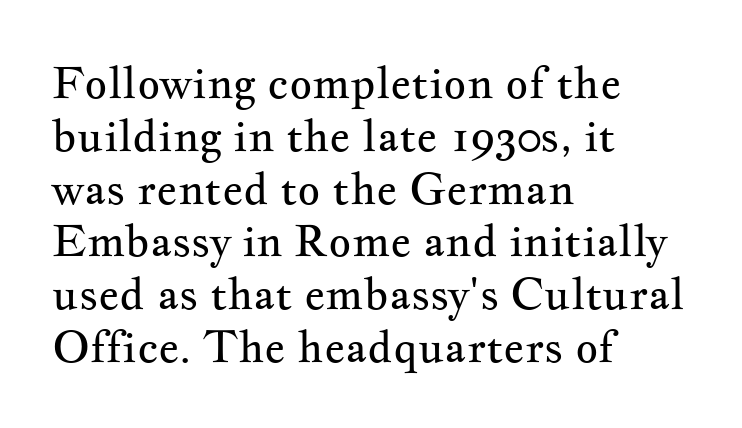
Q: Is the text bold? A: No.
Q: Is the text italic (slanted)? A: No, it is upright.
Q: Is the typeface a serif or a sans-serif typeface? A: Serif.
Q: Is the text underlined? A: No.
Q: How is the paragraph aligned? A: Left-aligned.
Q: Is the spacing between letters normal or unusually wide? A: Normal.
Q: Width (condensed, normal, or wide)? A: Wide.
Q: Stroke contrast? A: Medium.
Q: x-height? A: Small.
Q: Monospaced? A: No.
